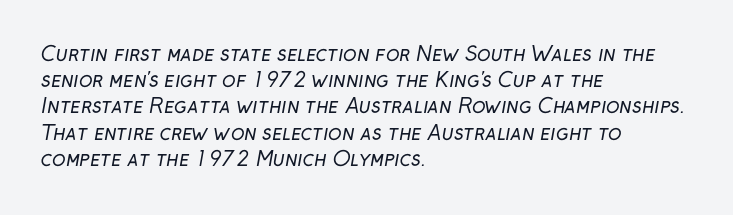
{"bold": "no", "underline": "no", "align": "left", "line_spacing": "normal", "line_spacing_ratio": 1.31, "letter_spacing": "normal", "letter_spacing_em": 0.0, "glyph_px": 20}
